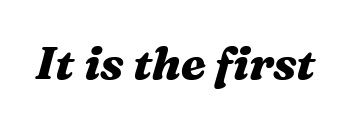
Q: Is the text bold? A: Yes.
Q: Is the text italic (slanted)? A: Yes, it leans right by about 16 degrees.
Q: Is the text underlined? A: No.
Q: Is the spacing between letters normal or unusually wide? A: Normal.
Q: Width (condensed, normal, or wide)? A: Wide.
Q: Stroke contrast? A: Medium.
Q: x-height? A: Medium.
Q: Monospaced? A: No.
